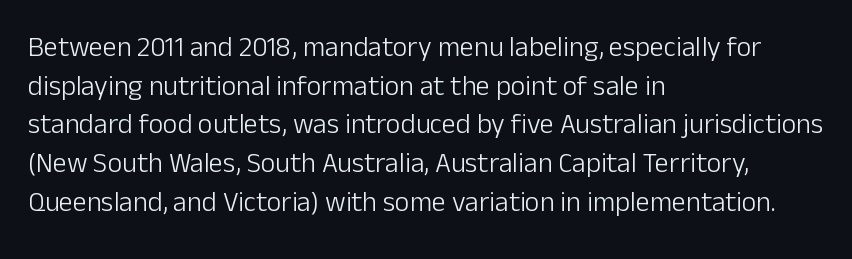
The image shows 28 px light sans-serif type, upright; set left-aligned, normal line spacing (1.38x), normal letter spacing, not underlined; low stroke contrast and a medium x-height.
